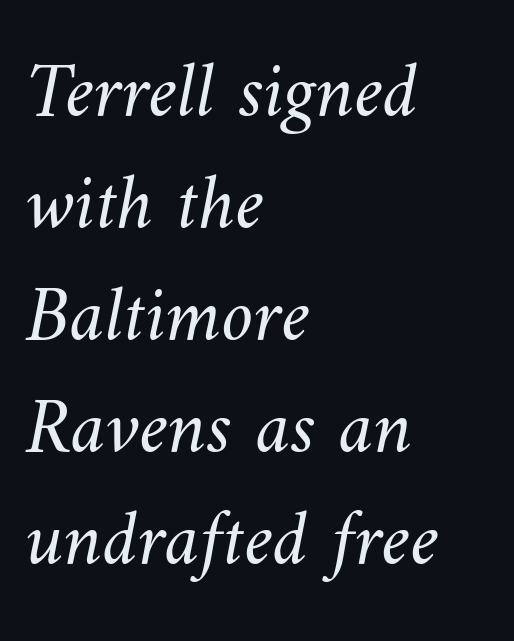
Q: Is the text bold? A: No.
Q: Is the text underlined? A: No.
Q: How is the paragraph aligned? A: Left-aligned.
Q: Is the spacing between letters normal or unusually wide? A: Normal.
Q: Is the spacing between lines tight, normal or loose? A: Normal.
Q: Width (condensed, normal, or wide)? A: Normal.
Q: Stroke contrast? A: Medium.
Q: x-height? A: Small.
Q: Monospaced? A: No.
